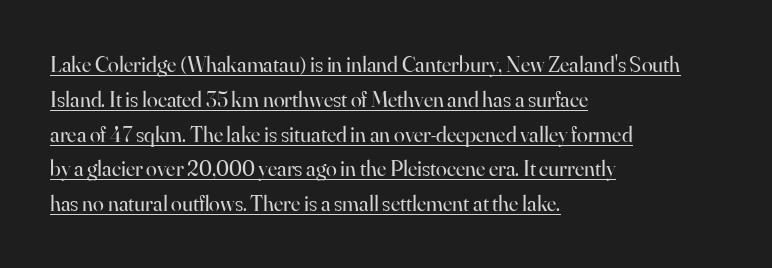
Q: Is the text bold? A: No.
Q: Is the text italic (slanted)? A: No, it is upright.
Q: Is the text underlined? A: Yes.
Q: How is the paragraph aligned? A: Left-aligned.
Q: Is the spacing between letters normal or unusually wide? A: Normal.
Q: Is the spacing between lines tight, normal or loose? A: Normal.
